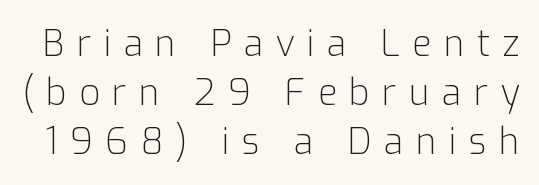
Q: Is the text bold? A: No.
Q: Is the text italic (slanted)? A: No, it is upright.
Q: Is the typeface a serif or a sans-serif typeface? A: Sans-serif.
Q: Is the text underlined? A: No.
Q: Is the spacing between letters normal or unusually wide? A: Unusually wide.
Q: Is the spacing between lines tight, normal or loose? A: Normal.
Q: Width (condensed, normal, or wide)? A: Normal.
Q: Stroke contrast? A: Low.
Q: x-height? A: Medium.
Q: Monospaced? A: No.
